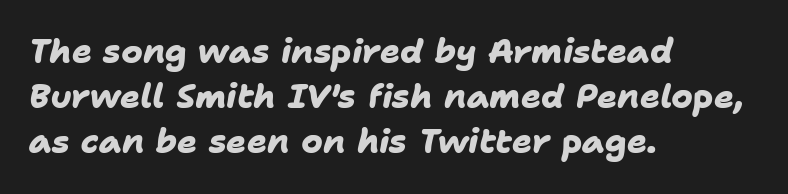
The image shows 33 px heavy sans-serif type; set left-aligned, normal line spacing (1.37x), normal letter spacing, not underlined; low stroke contrast and a medium x-height.
